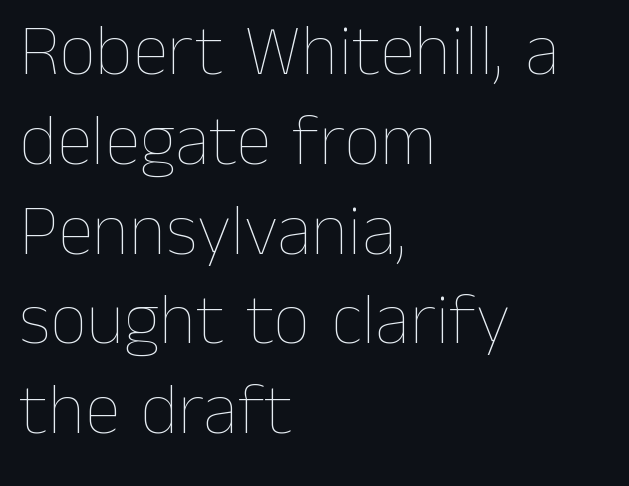
Q: Is the text bold? A: No.
Q: Is the text italic (slanted)? A: No, it is upright.
Q: Is the text underlined? A: No.
Q: How is the paragraph aligned? A: Left-aligned.
Q: Is the spacing between letters normal or unusually wide? A: Normal.
Q: Width (condensed, normal, or wide)? A: Normal.
Q: Stroke contrast? A: Low.
Q: x-height? A: Medium.
Q: Monospaced? A: No.
